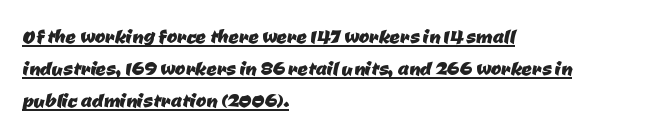
The image shows 25 px text type; set left-aligned, normal line spacing (1.28x), normal letter spacing, underlined.
